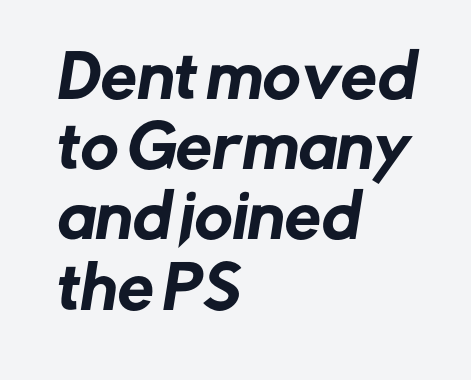
Font category for this specimen: sans-serif. Compared with typical body copy, the letter spacing here is the same. Spacing verdict: proportional, widths tailored to each character. Rule under the text: the space is simply empty. Teacher's note: observe the even left margin — that is flush-left alignment.
